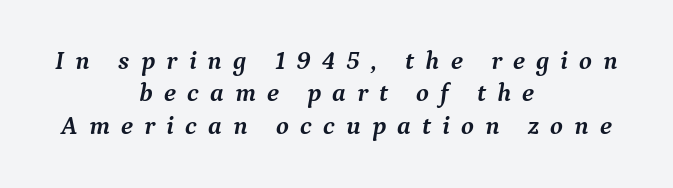
{"italic": "yes", "lean": "right", "slant_degrees": 9, "bold": "yes", "underline": "no", "align": "center", "line_spacing": "normal", "line_spacing_ratio": 1.25, "letter_spacing": "wide", "letter_spacing_em": 0.43, "glyph_px": 26}
